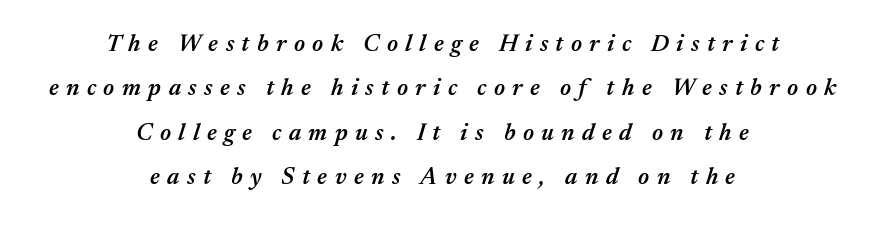
{"italic": "yes", "lean": "right", "slant_degrees": 17, "bold": "semi", "underline": "no", "align": "center", "line_spacing_ratio": 1.85, "letter_spacing": "wide", "letter_spacing_em": 0.31, "glyph_px": 24}
